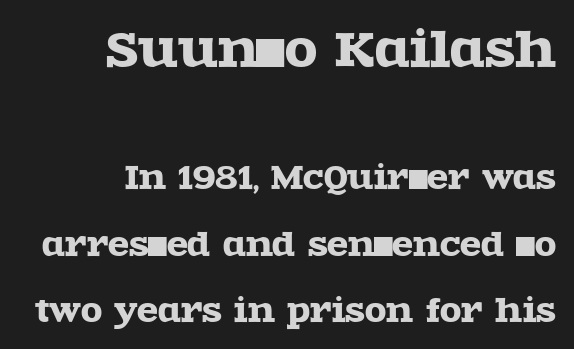
{"serif": "yes", "italic": "no", "width": "wide", "x_height": "large", "monospaced": "no", "underline": "no", "align": "right", "line_spacing": "loose", "line_spacing_ratio": 2.14, "letter_spacing": "normal", "letter_spacing_em": 0.0, "larger_block": "first", "size_ratio": 1.52, "glyph_px": 47}
